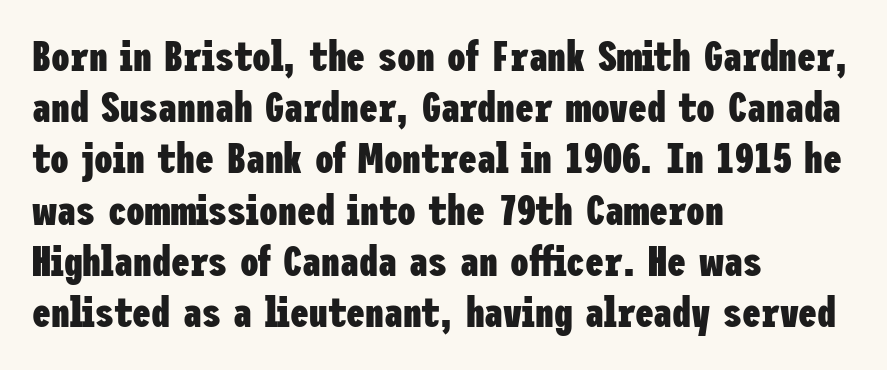
Q: Is the text bold? A: Yes.
Q: Is the text italic (slanted)? A: No, it is upright.
Q: Is the typeface a serif or a sans-serif typeface? A: Sans-serif.
Q: Is the text underlined? A: No.
Q: How is the paragraph aligned? A: Left-aligned.
Q: Is the spacing between letters normal or unusually wide? A: Normal.
Q: Width (condensed, normal, or wide)? A: Condensed.
Q: Stroke contrast? A: Low.
Q: x-height? A: Medium.
